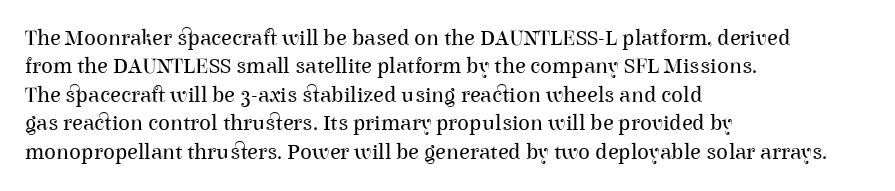
Rule under the text: the space is simply empty. Honestly, the letter spacing is just normal — you wouldn't notice it. The font's upright variant was chosen for this text. The strokes are not fattened; the text isn't bold. Layout note: lines flush left. The designer left line spacing at the default.
